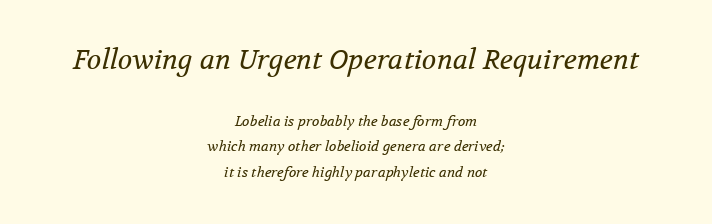
The image shows 27 px text type, italic (leaning right); set centered, line spacing 1.8x, normal letter spacing, not underlined; the first (top) block is 1.93x larger.
